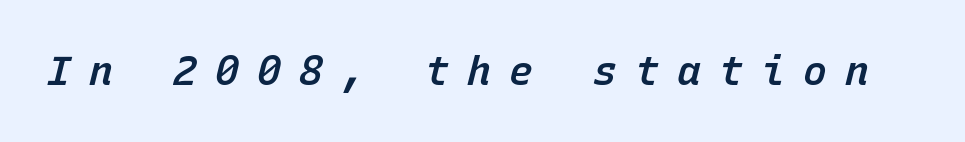
{"italic": "yes", "lean": "right", "slant_degrees": 15, "bold": "semi", "weight": "semibold", "width": "normal", "stroke_contrast": "low", "x_height": "medium", "monospaced": "yes", "underline": "no", "letter_spacing": "wide", "letter_spacing_em": 0.45, "glyph_px": 40}
